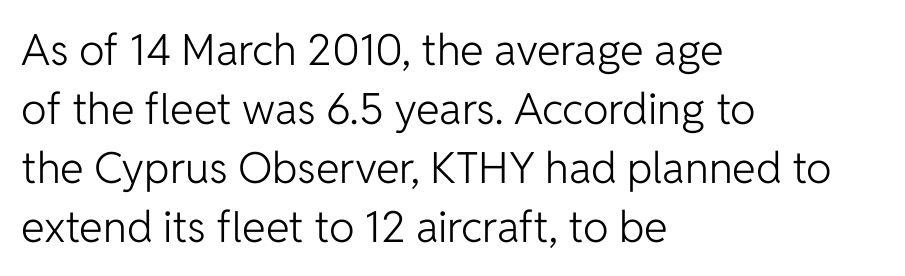
The passage shown has conventional tracking throughout. This block has exactly the height ordinary leading produces. Posture: upright roman. These lines stack with their left ends in a neat column. No feet cap the strokes, marking this as sans-serif type.
